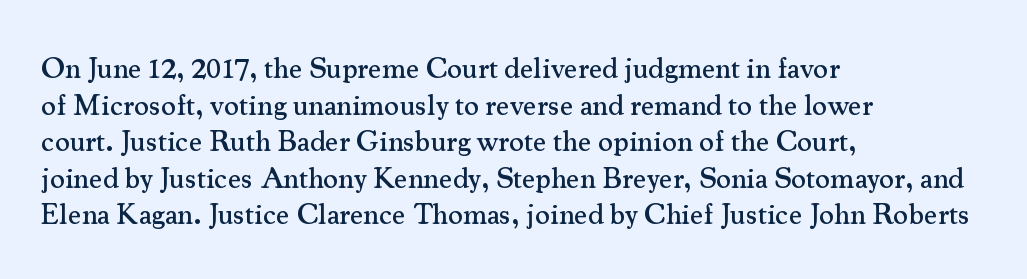
{"serif": "yes", "italic": "no", "width": "normal", "stroke_contrast": "medium", "x_height": "small", "monospaced": "no", "underline": "no", "align": "left", "line_spacing": "normal", "line_spacing_ratio": 1.26, "letter_spacing": "normal", "letter_spacing_em": 0.0, "glyph_px": 29}
